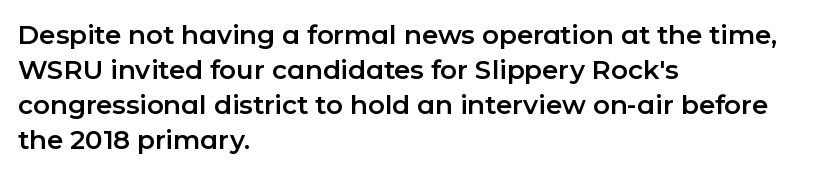
Upright lettering throughout. A classic flush-left, rag-right setting is used for this passage. Underlining? Definitely not there. The passage shown stacks its lines at a standard gap. The letterforms sit shoulder to shoulder at normal distance.
